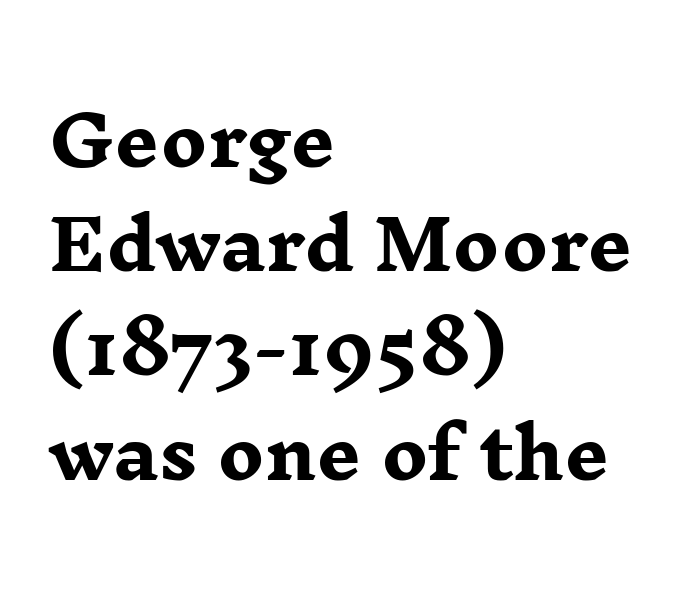
Q: Is the text bold? A: Yes.
Q: Is the text italic (slanted)? A: No, it is upright.
Q: Is the typeface a serif or a sans-serif typeface? A: Serif.
Q: Is the text underlined? A: No.
Q: How is the paragraph aligned? A: Left-aligned.
Q: Is the spacing between letters normal or unusually wide? A: Normal.
Q: Is the spacing between lines tight, normal or loose? A: Normal.
Q: Width (condensed, normal, or wide)? A: Wide.
Q: Stroke contrast? A: Low.
Q: x-height? A: Medium.
Q: Monospaced? A: No.
